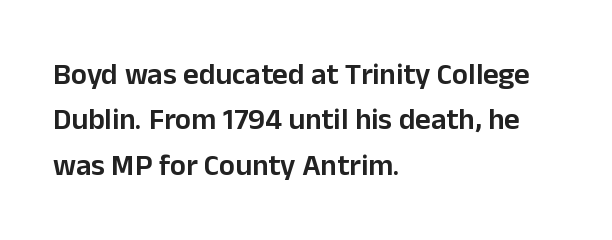
{"serif": "no", "italic": "no", "bold": "semi", "weight": "semibold", "width": "normal", "stroke_contrast": "low", "x_height": "medium", "monospaced": "no", "underline": "no", "align": "left", "line_spacing": "normal", "line_spacing_ratio": 1.51, "letter_spacing": "normal", "letter_spacing_em": 0.0, "glyph_px": 30}
